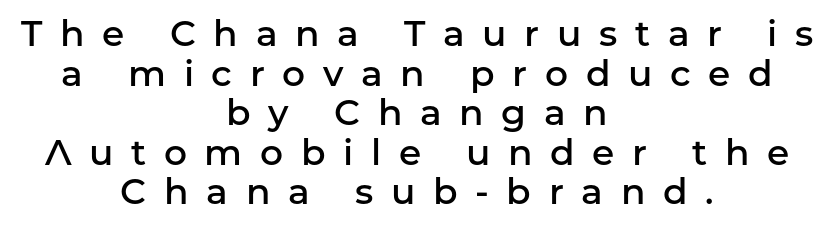
Q: Is the text bold? A: Semi-bold.
Q: Is the text italic (slanted)? A: No, it is upright.
Q: Is the typeface a serif or a sans-serif typeface? A: Sans-serif.
Q: Is the text underlined? A: No.
Q: How is the paragraph aligned? A: Centered.
Q: Is the spacing between letters normal or unusually wide? A: Unusually wide.
Q: Is the spacing between lines tight, normal or loose? A: Tight.
Q: Width (condensed, normal, or wide)? A: Normal.
Q: Stroke contrast? A: Low.
Q: x-height? A: Medium.
Q: Monospaced? A: No.
